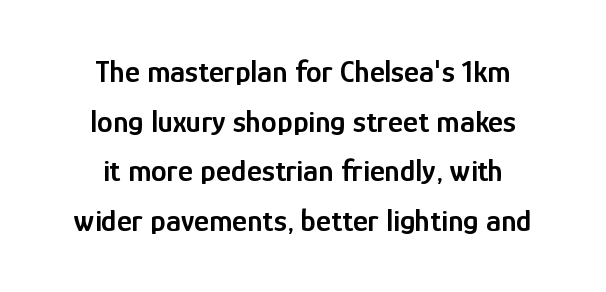
The image shows 32 px semibold, condensed sans-serif type, upright; set centered, normal line spacing (1.55x), normal letter spacing, not underlined; low stroke contrast and a medium x-height.
